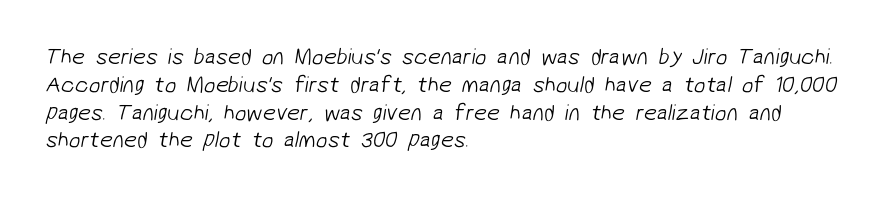
{"bold": "no", "underline": "no", "align": "left", "line_spacing_ratio": 1.21, "letter_spacing": "normal", "letter_spacing_em": 0.0, "glyph_px": 23}
